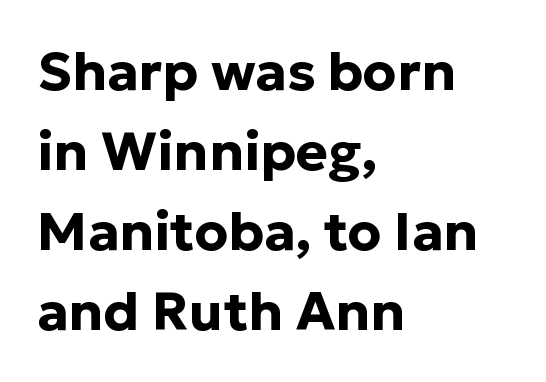
The image shows 54 px bold sans-serif type, upright; set left-aligned, normal line spacing (1.48x), normal letter spacing, not underlined; low stroke contrast and a medium x-height.
